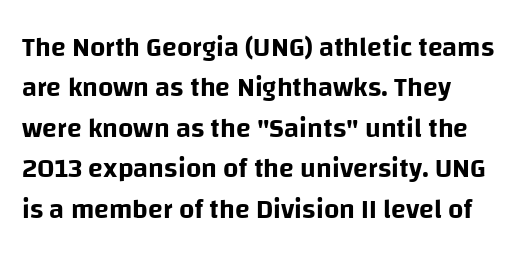
The image shows 27 px text type, upright; set left-aligned, normal line spacing (1.5x), normal letter spacing, not underlined.
